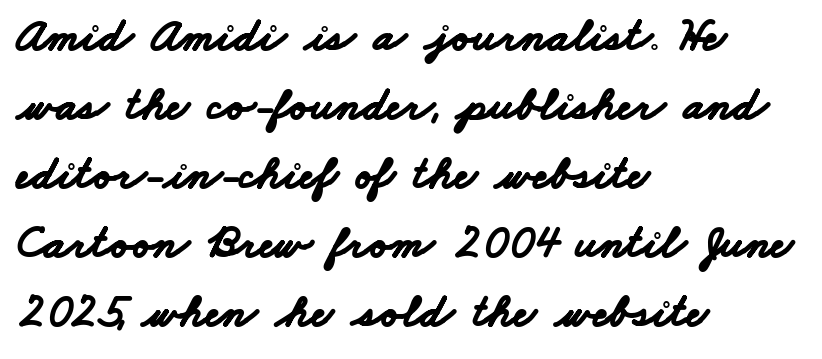
{"serif": "no", "bold": "yes", "weight": "bold", "width": "wide", "stroke_contrast": "low", "x_height": "small", "monospaced": "no", "underline": "no", "align": "left", "line_spacing": "normal", "line_spacing_ratio": 1.47, "letter_spacing": "normal", "letter_spacing_em": 0.0, "glyph_px": 47}
